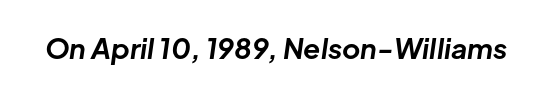
{"italic": "yes", "lean": "right", "slant_degrees": 8, "bold": "yes", "weight": "bold", "width": "normal", "stroke_contrast": "low", "x_height": "medium", "monospaced": "no", "underline": "no", "letter_spacing": "normal", "letter_spacing_em": 0.0, "glyph_px": 28}
